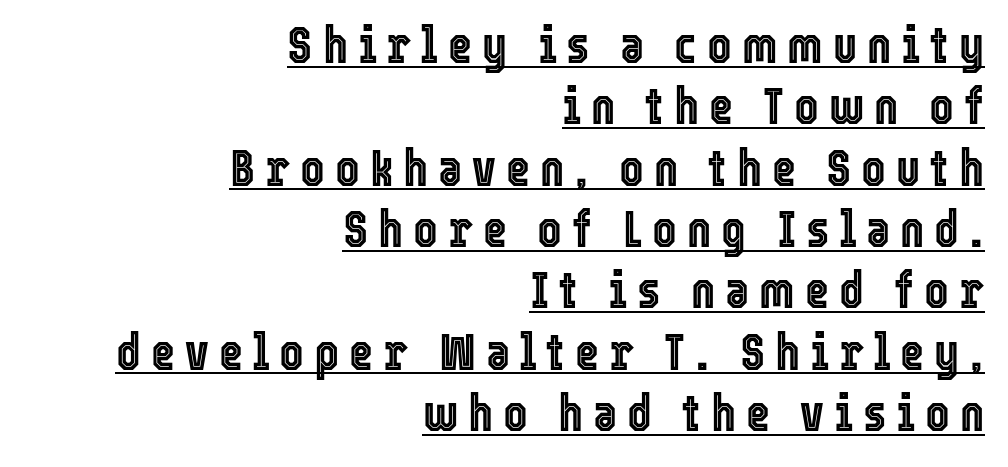
{"italic": "no", "width": "condensed", "x_height": "medium", "monospaced": "no", "underline": "yes", "align": "right", "line_spacing_ratio": 1.18, "glyph_px": 52}
